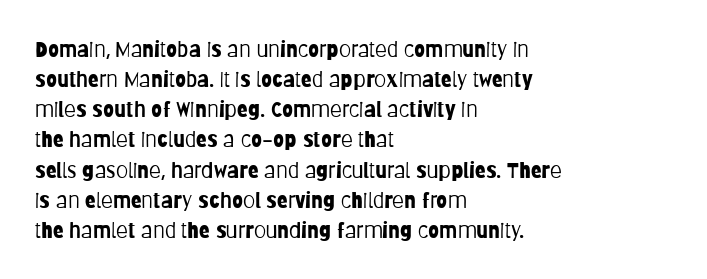
The image shows 22 px text type, upright; set left-aligned, normal line spacing (1.37x), normal letter spacing, not underlined.
